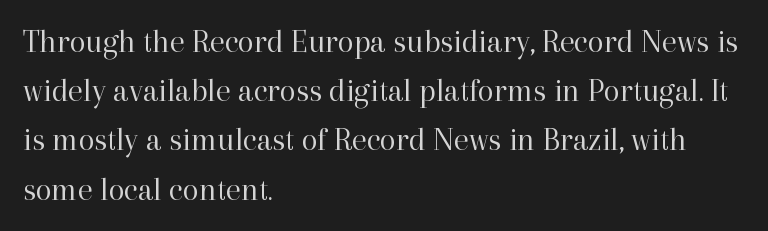
{"serif": "yes", "italic": "no", "bold": "no", "weight": "regular", "width": "normal", "stroke_contrast": "high", "x_height": "medium", "monospaced": "no", "underline": "no", "align": "left", "line_spacing": "normal", "line_spacing_ratio": 1.49, "letter_spacing": "normal", "letter_spacing_em": 0.0, "glyph_px": 33}
